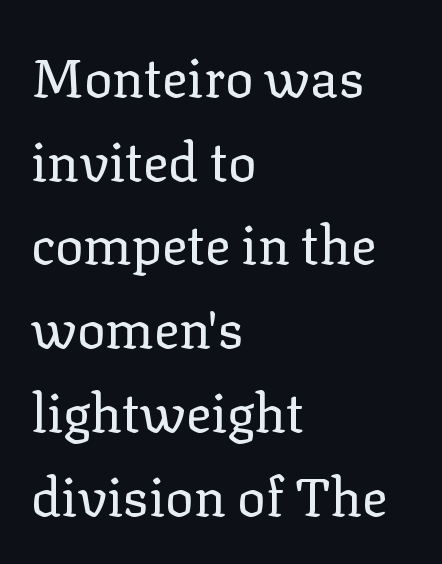
The image shows 53 px regular-weight serif type, upright; set left-aligned, normal line spacing (1.58x), normal letter spacing, not underlined; low stroke contrast and a medium x-height.
